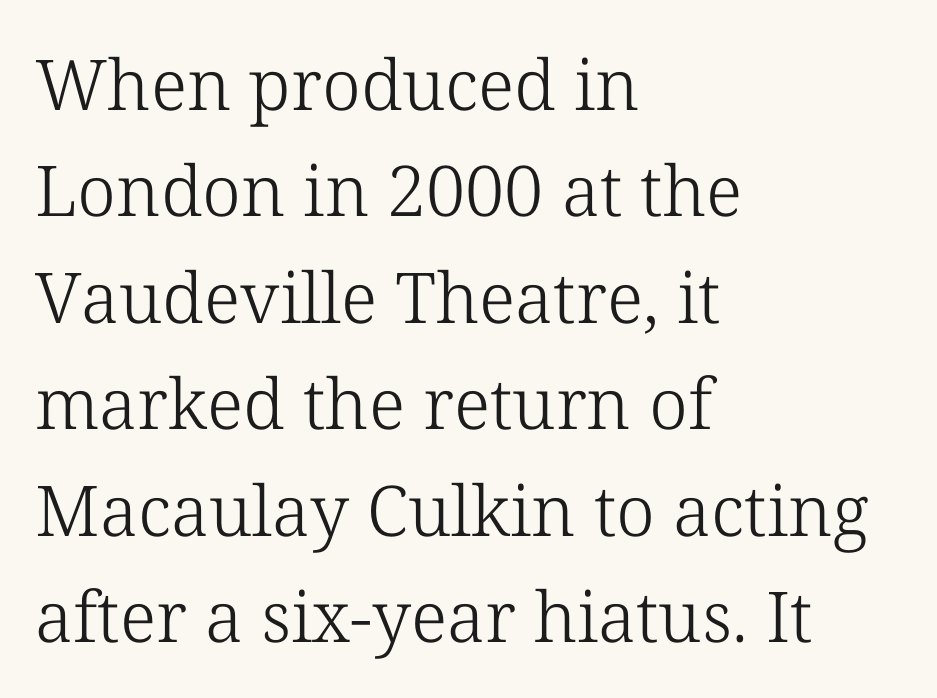
The image shows 70 px light serif type, upright; set left-aligned, normal line spacing (1.52x), normal letter spacing, not underlined; low stroke contrast and a medium x-height.
